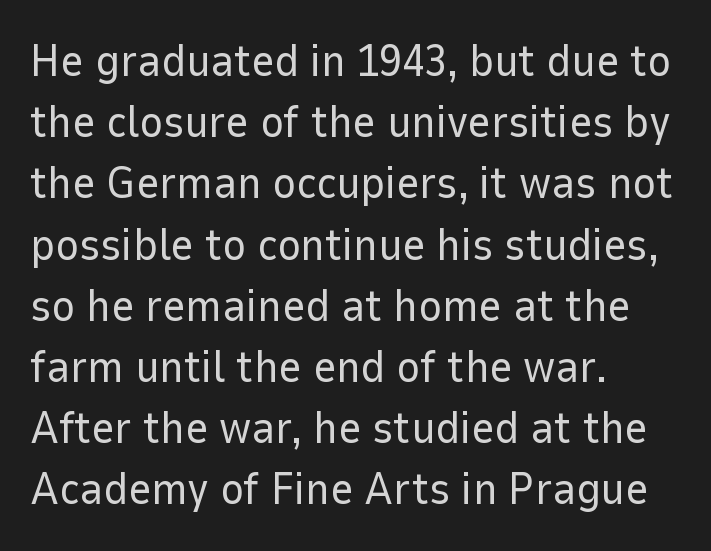
The image shows 45 px regular-weight sans-serif type, upright; set left-aligned, normal line spacing (1.36x), normal letter spacing, not underlined; low stroke contrast and a medium x-height.
